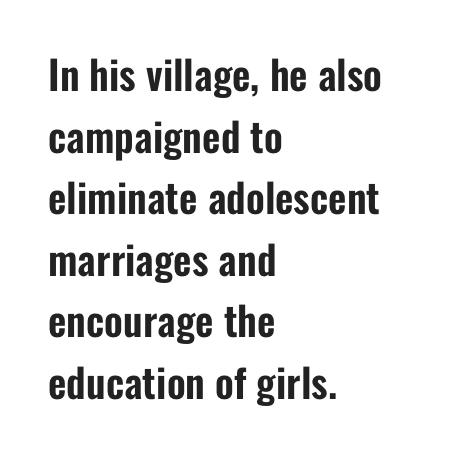
Q: Is the text italic (slanted)? A: No, it is upright.
Q: Is the typeface a serif or a sans-serif typeface? A: Sans-serif.
Q: Is the text underlined? A: No.
Q: How is the paragraph aligned? A: Left-aligned.
Q: Is the spacing between letters normal or unusually wide? A: Normal.
Q: Is the spacing between lines tight, normal or loose? A: Normal.
Q: Width (condensed, normal, or wide)? A: Condensed.
Q: Stroke contrast? A: Low.
Q: x-height? A: Medium.
Q: Monospaced? A: No.
